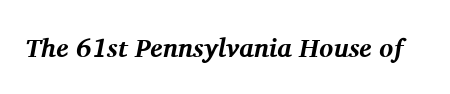
Q: Is the text bold? A: Yes.
Q: Is the text italic (slanted)? A: Yes, it leans right by about 11 degrees.
Q: Is the text underlined? A: No.
Q: Is the spacing between letters normal or unusually wide? A: Normal.
